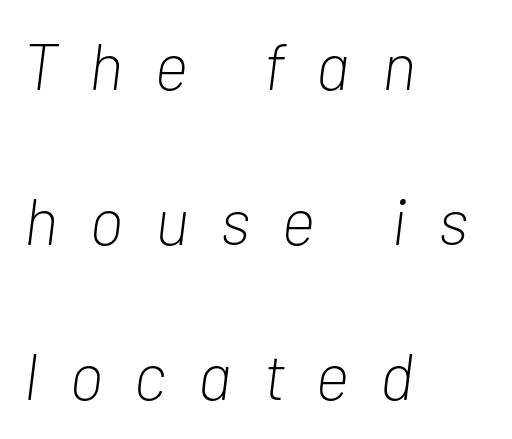
Q: Is the text bold? A: No.
Q: Is the text italic (slanted)? A: Yes, it leans right by about 7 degrees.
Q: Is the text underlined? A: No.
Q: How is the paragraph aligned? A: Left-aligned.
Q: Is the spacing between letters normal or unusually wide? A: Unusually wide.
Q: Is the spacing between lines tight, normal or loose? A: Loose.
Q: Width (condensed, normal, or wide)? A: Condensed.
Q: Stroke contrast? A: Low.
Q: x-height? A: Medium.
Q: Monospaced? A: No.
